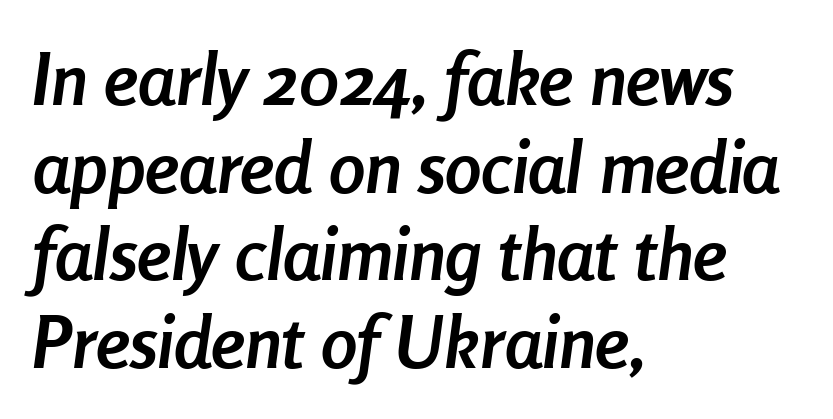
The zone under the glyphs is completely vacant. How heavy is the stroke? Heavy — this is a bold. The gaps between neighbouring characters are ordinary and unremarkable. When letters slant like this, we call the style italic. Is this a fixed-width face? No — the glyphs have proportional, varying widths.
